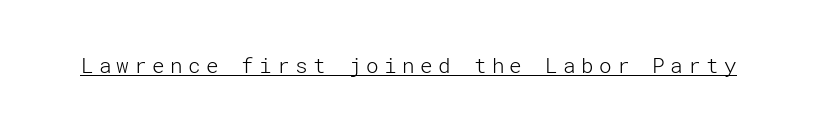
Q: Is the text bold? A: No.
Q: Is the text italic (slanted)? A: No, it is upright.
Q: Is the text underlined? A: Yes.
Q: Is the spacing between letters normal or unusually wide? A: Unusually wide.
